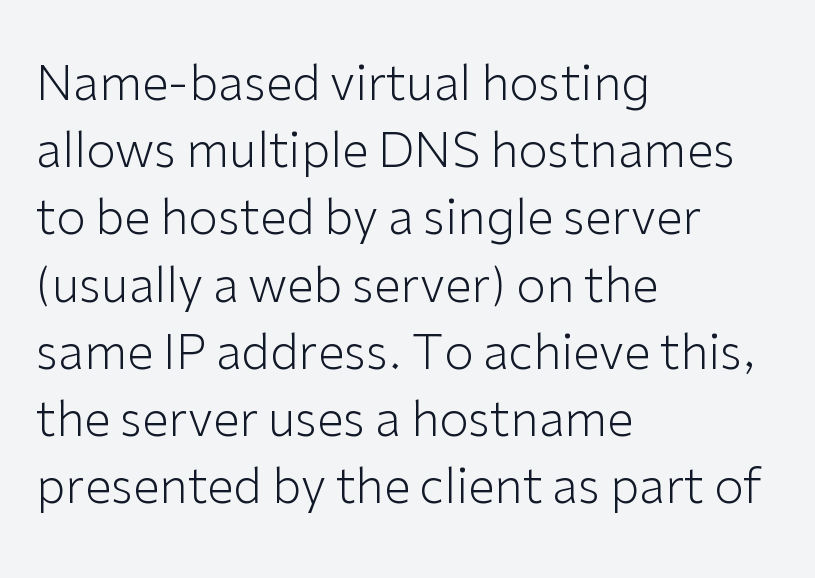
Stroke mass is kept to a normal reading level or below. The passage shown is typed in a proportional face where columns would drift. The strip under each line holds only bare page. This is roman type, the default non-slanted kind.
